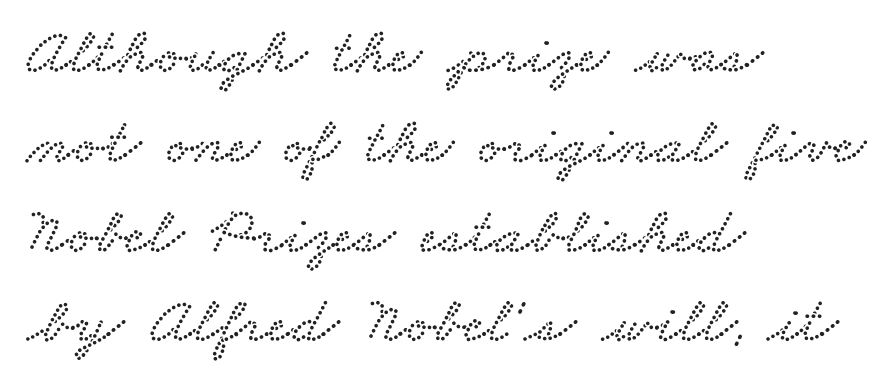
Each letter keeps its own natural width here, so spacing adapts to shape. Quick note: interline space is typical. Note: serifs present on the glyphs. Between one letter and the next there's only the usual sliver of space. The lines are quadded left.
